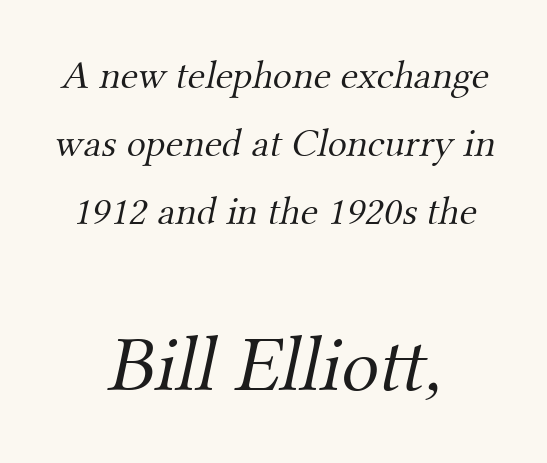
{"serif": "yes", "bold": "no", "weight": "light", "width": "normal", "stroke_contrast": "medium", "x_height": "small", "monospaced": "no", "underline": "no", "align": "center", "line_spacing": "normal", "line_spacing_ratio": 1.7, "letter_spacing": "normal", "letter_spacing_em": 0.0, "larger_block": "second", "size_ratio": 1.98, "glyph_px": 79}
